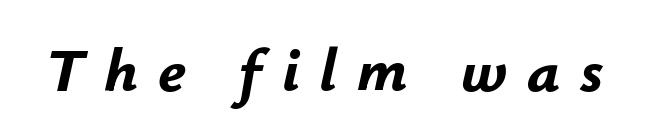
The image shows 62 px bold type, italic (leaning right); set unusually wide letter spacing (+0.32 em), not underlined; low stroke contrast and a small x-height.
